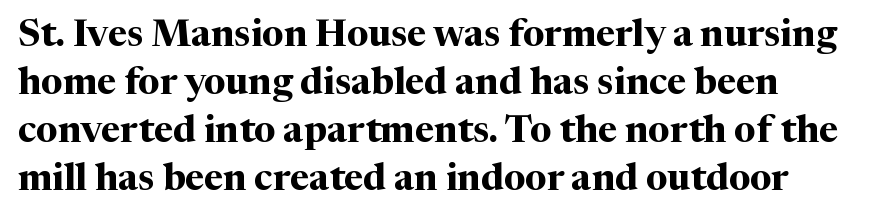
The image shows 37 px bold serif type, upright; set left-aligned, normal line spacing (1.3x), normal letter spacing, not underlined; medium stroke contrast and a medium x-height.
